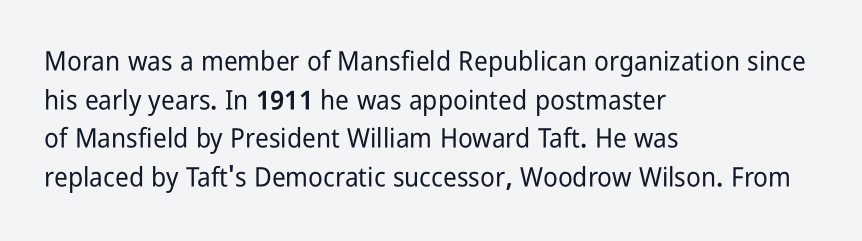
{"italic": "no", "underline": "no", "align": "left", "line_spacing": "normal", "line_spacing_ratio": 1.43, "letter_spacing": "normal", "letter_spacing_em": 0.0, "glyph_px": 27}
